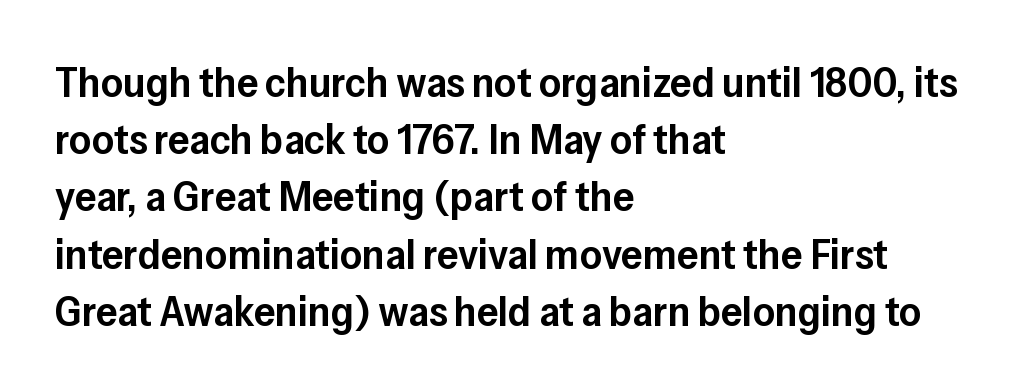
The image shows 43 px semibold sans-serif type, upright; set left-aligned, normal line spacing (1.33x), normal letter spacing, not underlined; low stroke contrast and a medium x-height.
